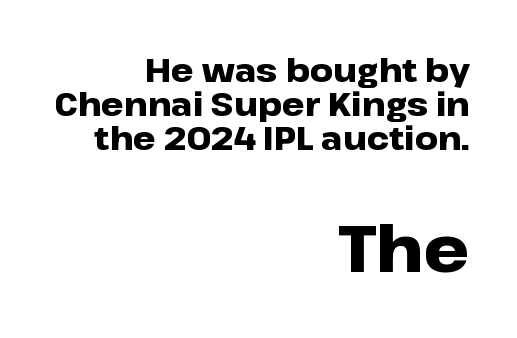
The image shows 65 px heavy, wide sans-serif type, upright; set right-aligned, tight line spacing (1.07x), normal letter spacing, not underlined; the second (bottom) block is 2.03x larger; low stroke contrast and a medium x-height.
